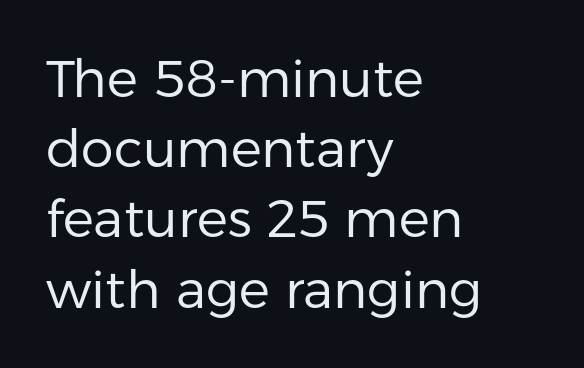
Q: Is the text bold? A: No.
Q: Is the text italic (slanted)? A: No, it is upright.
Q: Is the typeface a serif or a sans-serif typeface? A: Sans-serif.
Q: Is the text underlined? A: No.
Q: How is the paragraph aligned? A: Left-aligned.
Q: Is the spacing between letters normal or unusually wide? A: Normal.
Q: Is the spacing between lines tight, normal or loose? A: Normal.
Q: Width (condensed, normal, or wide)? A: Normal.
Q: Stroke contrast? A: Low.
Q: x-height? A: Medium.
Q: Monospaced? A: No.
